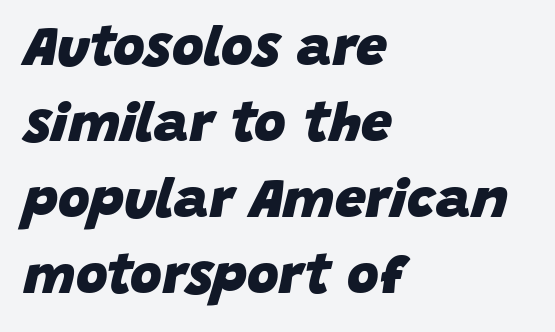
The text block is weighted toward the left margin, trailing off unevenly rightward. The rendering uses natural spacing where letterforms have individual widths. Compared with typical body copy, the letter spacing here is the same. A bare baseline throughout the passage. The designer left line spacing at the default.
